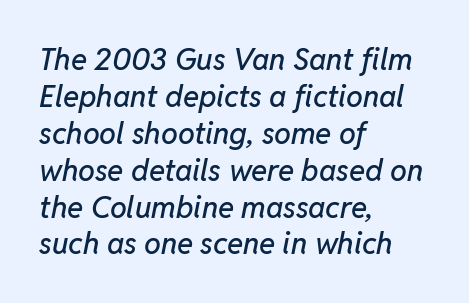
A typesetter would call this zero additional tracking. Nobody drew a line under any word here. Caption: multi-line text, flush left, ragged right. Looks like regular typesetting: each glyph gets only the width it needs.
